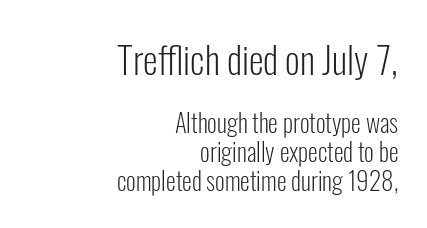
The image shows 38 px light, condensed sans-serif type, upright; set right-aligned, tight line spacing (1.15x), normal letter spacing, not underlined; the first (top) block is 1.52x larger; low stroke contrast and a medium x-height.
